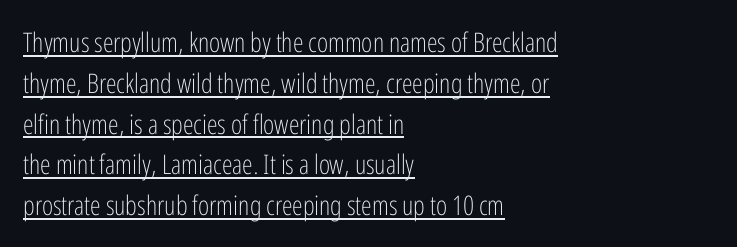
The image shows 27 px text type, upright; set left-aligned, normal line spacing (1.51x), normal letter spacing, underlined.
